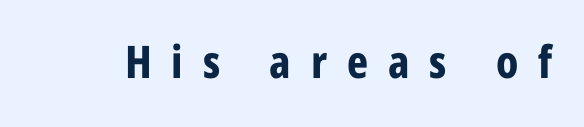
Is there any slant? The stems are plumb. These lines have a slow, spaced-out rhythm from letter to letter. Lines of text with bare space underneath. Each letter keeps its own natural width here, so spacing adapts to shape. Note: no serifs on the glyphs. Plenty of ink on the page — the face is bold.
